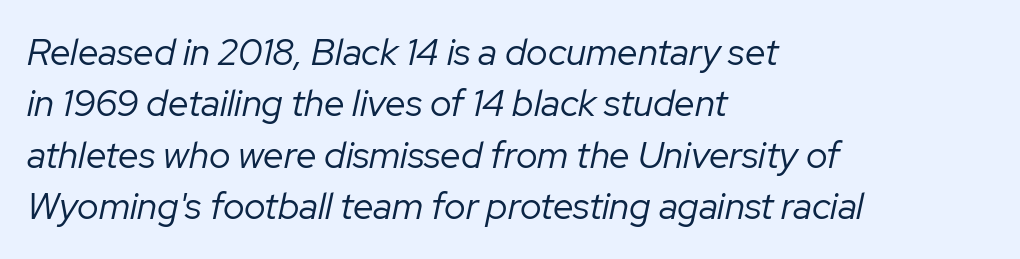
{"italic": "yes", "lean": "right", "slant_degrees": 12, "bold": "no", "weight": "regular", "width": "normal", "stroke_contrast": "low", "x_height": "medium", "monospaced": "no", "underline": "no", "align": "left", "line_spacing": "normal", "line_spacing_ratio": 1.39, "letter_spacing": "normal", "letter_spacing_em": 0.0, "glyph_px": 37}
